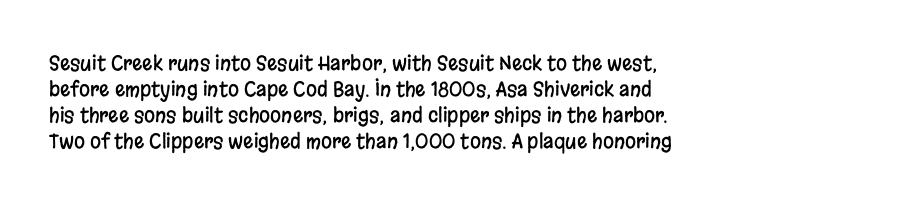
Q: Is the text italic (slanted)? A: No, it is upright.
Q: Is the text underlined? A: No.
Q: How is the paragraph aligned? A: Left-aligned.
Q: Is the spacing between letters normal or unusually wide? A: Normal.
Q: Is the spacing between lines tight, normal or loose? A: Normal.
